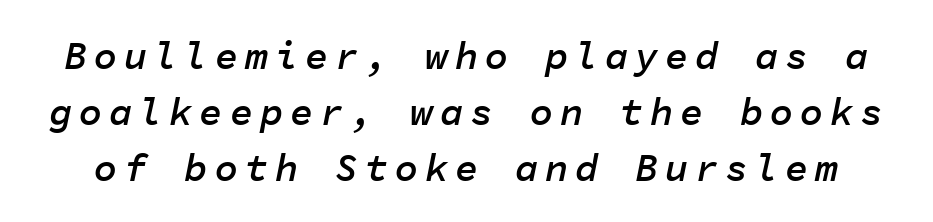
The image shows 39 px semibold type, italic (leaning right), monospaced; set normal line spacing (1.43x), not underlined; low stroke contrast and a medium x-height.
